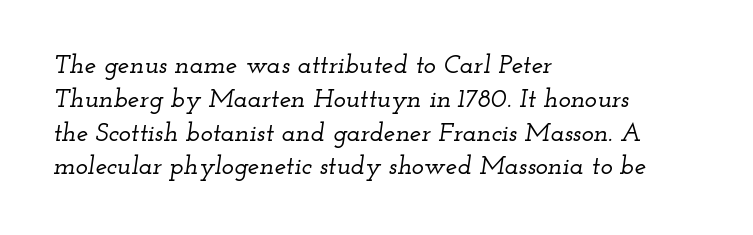
{"italic": "yes", "lean": "right", "slant_degrees": 12, "underline": "no", "align": "left", "line_spacing": "normal", "line_spacing_ratio": 1.3, "letter_spacing": "normal", "letter_spacing_em": 0.0, "glyph_px": 26}
